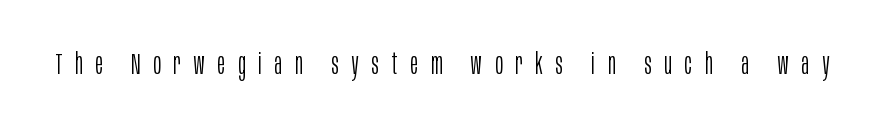
Q: Is the text bold? A: No.
Q: Is the text italic (slanted)? A: No, it is upright.
Q: Is the typeface a serif or a sans-serif typeface? A: Sans-serif.
Q: Is the text underlined? A: No.
Q: Is the spacing between letters normal or unusually wide? A: Unusually wide.
Q: Width (condensed, normal, or wide)? A: Condensed.
Q: Stroke contrast? A: Low.
Q: x-height? A: Large.
Q: Monospaced? A: No.
